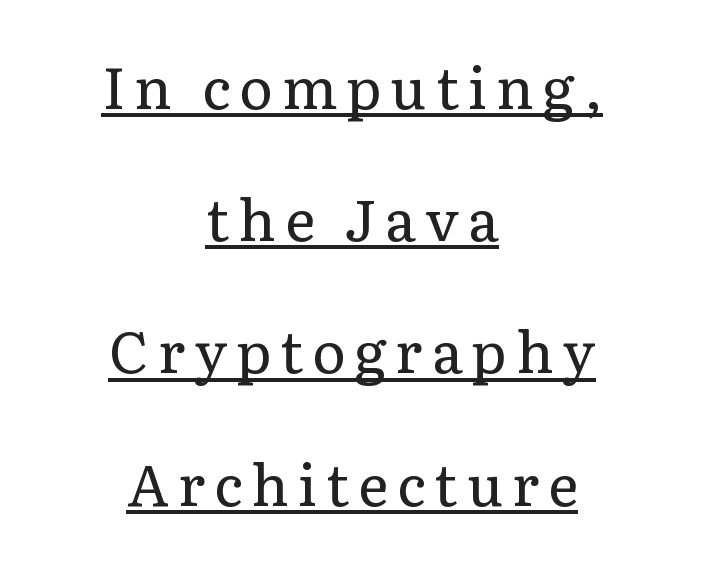
{"serif": "yes", "italic": "no", "bold": "no", "weight": "regular", "width": "normal", "stroke_contrast": "low", "x_height": "medium", "monospaced": "no", "underline": "yes", "align": "center", "line_spacing": "loose", "line_spacing_ratio": 2.32, "glyph_px": 57}
